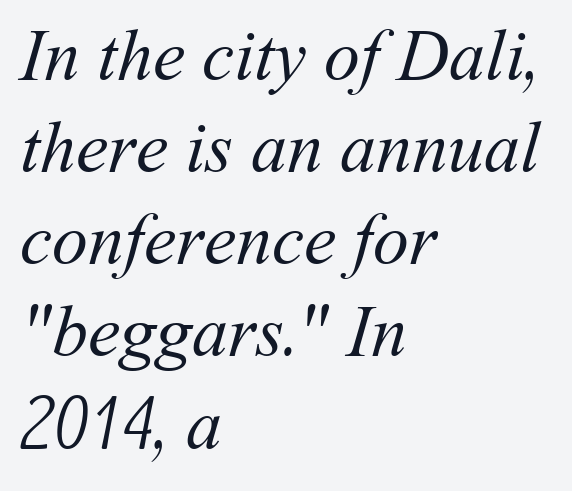
There is no visible air inserted between adjacent glyphs. The passage shown is not bold in any degree. Compared with typical paragraphs, the rows here are spaced about the same. Has an underline been added? It has not. This sample has the flowing, uneven cadence of proportional lettering. Short and long lines alike share a common starting point at left.
